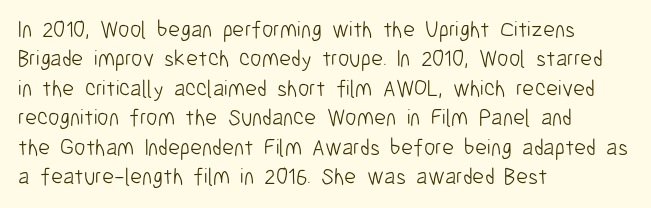
The image shows 23 px text type, upright; set left-aligned, normal line spacing (1.28x), normal letter spacing, not underlined.
